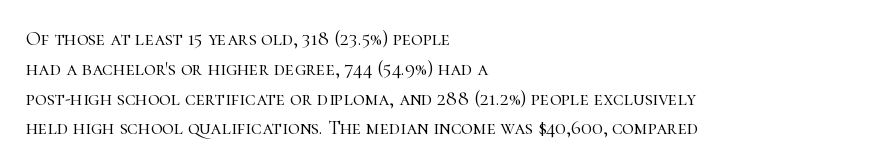
The image shows 20 px text type, upright; set left-aligned, normal line spacing (1.49x), normal letter spacing, not underlined.
